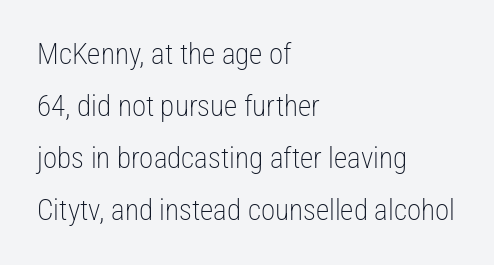
Q: Is the text bold? A: No.
Q: Is the text italic (slanted)? A: No, it is upright.
Q: Is the typeface a serif or a sans-serif typeface? A: Sans-serif.
Q: Is the text underlined? A: No.
Q: How is the paragraph aligned? A: Left-aligned.
Q: Is the spacing between letters normal or unusually wide? A: Normal.
Q: Width (condensed, normal, or wide)? A: Condensed.
Q: Stroke contrast? A: Low.
Q: x-height? A: Medium.
Q: Monospaced? A: No.
